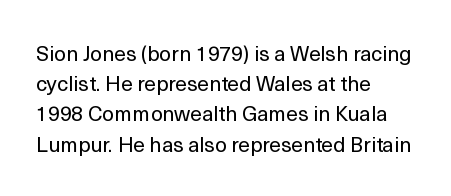
Q: Is the text bold? A: No.
Q: Is the text italic (slanted)? A: No, it is upright.
Q: Is the text underlined? A: No.
Q: How is the paragraph aligned? A: Left-aligned.
Q: Is the spacing between letters normal or unusually wide? A: Normal.
Q: Is the spacing between lines tight, normal or loose? A: Normal.
